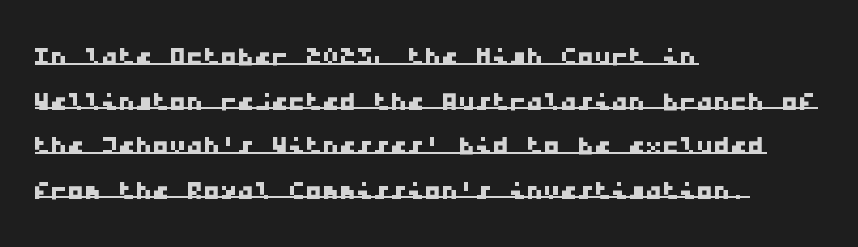
{"serif": "no", "width": "wide", "stroke_contrast": "low", "x_height": "medium", "monospaced": "yes", "underline": "yes", "align": "left", "line_spacing": "normal", "line_spacing_ratio": 1.31, "letter_spacing": "normal", "letter_spacing_em": 0.0, "glyph_px": 34}
